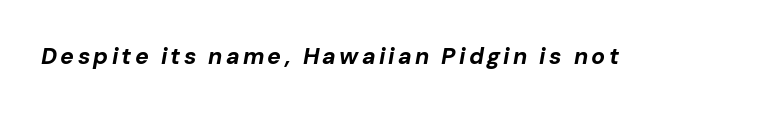
Q: Is the text bold? A: Yes.
Q: Is the text italic (slanted)? A: Yes, it leans right by about 10 degrees.
Q: Is the text underlined? A: No.
